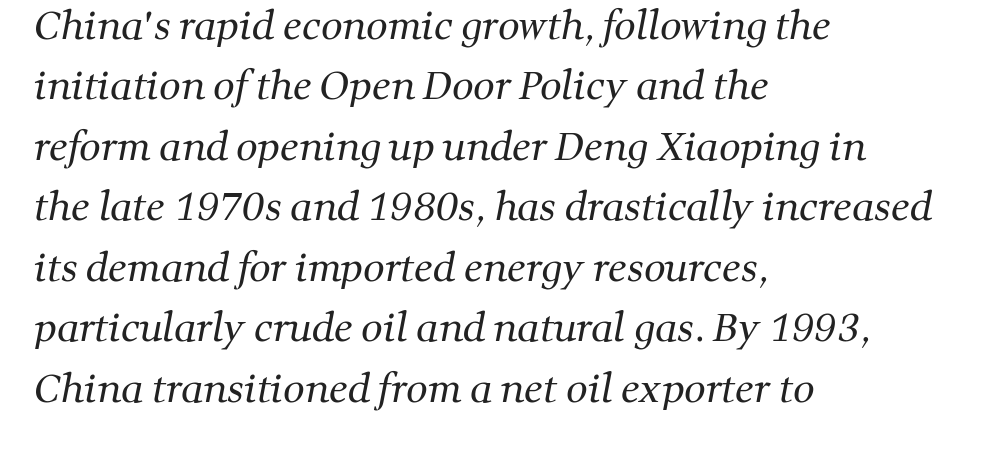
Q: Is the text bold? A: No.
Q: Is the typeface a serif or a sans-serif typeface? A: Serif.
Q: Is the text underlined? A: No.
Q: How is the paragraph aligned? A: Left-aligned.
Q: Is the spacing between letters normal or unusually wide? A: Normal.
Q: Is the spacing between lines tight, normal or loose? A: Normal.
Q: Width (condensed, normal, or wide)? A: Normal.
Q: Stroke contrast? A: Medium.
Q: x-height? A: Medium.
Q: Monospaced? A: No.
